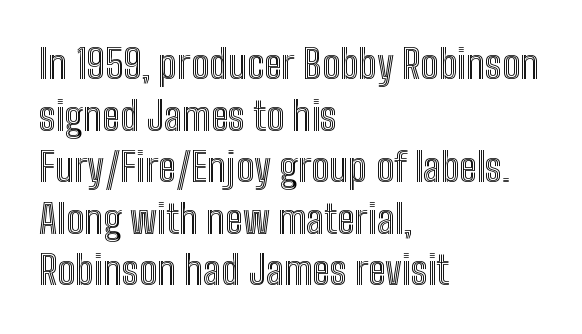
Casual observation: everything's shoved over to the left. Looks like regular typesetting: each glyph gets only the width it needs. Does extra space separate the letters? No, they use regular spacing. These lines sit exactly where default settings would place them. Italic? Not at all — the glyphs are vertical. Bare-footed words on every line.
